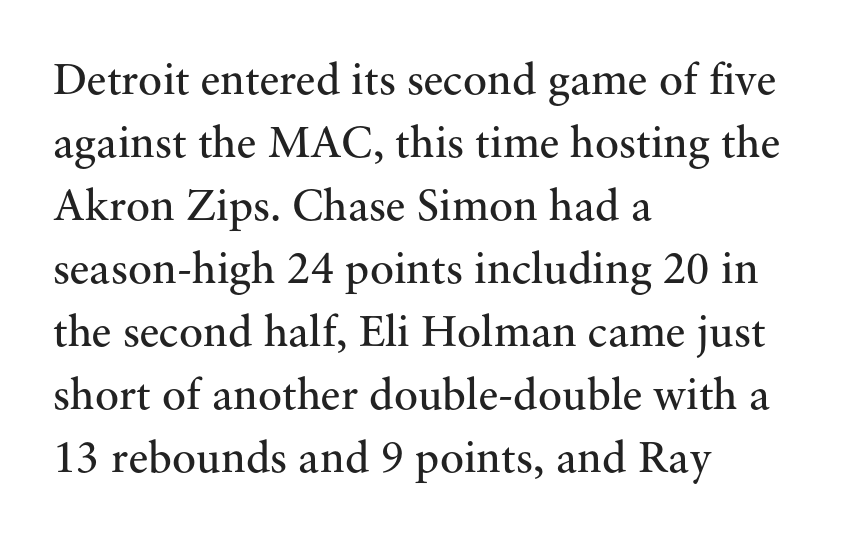
To sum up the face: it has serifs. Where is the straight margin? On the left. The string is rendered with underlining switched off. If you measured baseline to baseline, you'd find a middling distance.
